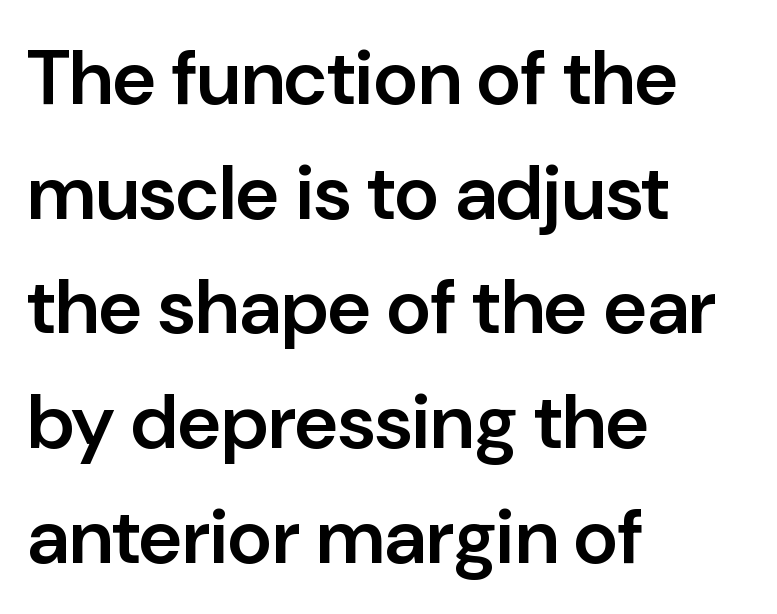
{"serif": "no", "italic": "no", "bold": "semi", "weight": "semibold", "width": "normal", "stroke_contrast": "low", "x_height": "medium", "monospaced": "no", "underline": "no", "align": "left", "line_spacing": "normal", "line_spacing_ratio": 1.49, "letter_spacing": "normal", "letter_spacing_em": 0.0, "glyph_px": 77}
